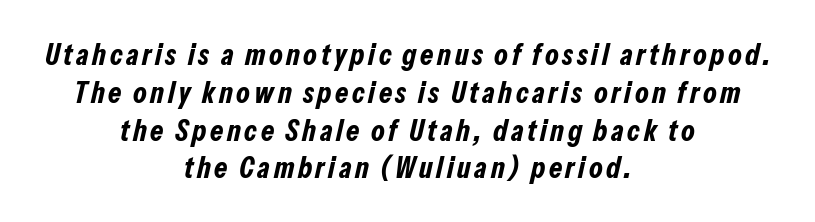
Each new line begins a customary step beneath the previous one. You'd pick this weight for a headline — it's a proper bold. The whitespace from short lines is split evenly between both sides. Just letters on the line, the space beneath them empty.
